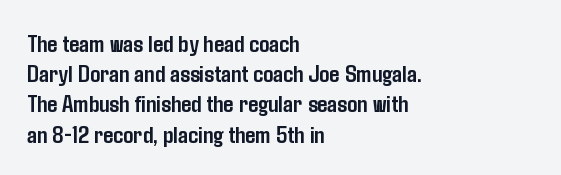
Q: Is the text bold? A: Yes.
Q: Is the text italic (slanted)? A: No, it is upright.
Q: Is the text underlined? A: No.
Q: How is the paragraph aligned? A: Left-aligned.
Q: Is the spacing between letters normal or unusually wide? A: Normal.
